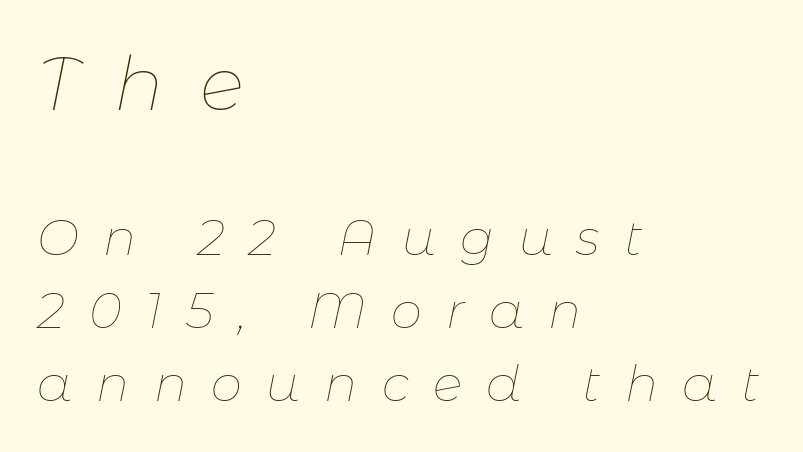
Q: Is the text bold? A: No.
Q: Is the text italic (slanted)? A: Yes, it leans right by about 11 degrees.
Q: Is the text underlined? A: No.
Q: How is the paragraph aligned? A: Left-aligned.
Q: Is the spacing between letters normal or unusually wide? A: Unusually wide.
Q: Is the spacing between lines tight, normal or loose? A: Normal.
Q: Which block of text is set in a larger size, the first (top) or the second (bottom)? A: The first (top) one.
Q: Width (condensed, normal, or wide)? A: Normal.
Q: Stroke contrast? A: Low.
Q: x-height? A: Medium.
Q: Monospaced? A: No.
